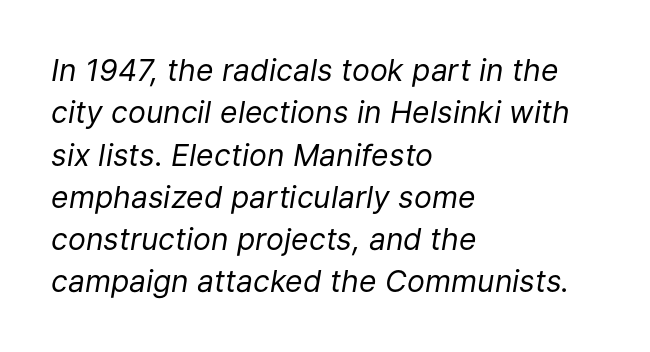
The image shows 30 px regular-weight type, italic (leaning right); set left-aligned, normal line spacing (1.41x), normal letter spacing, not underlined; low stroke contrast and a medium x-height.
